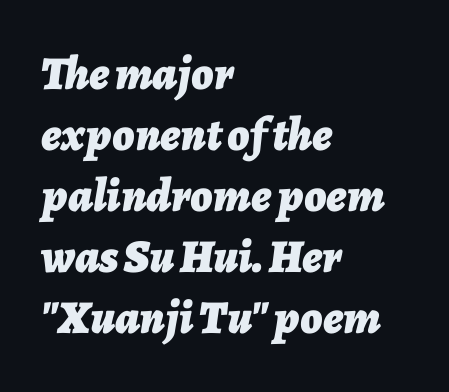
One-word summary of the alignment: left. Students, note that the glyphs here touch the page at normal intervals. This sample uses an oblique cut, with every glyph tilted off the vertical. The line-height multiplier appears to be the usual default. Has an underline been added? It has not. A typesetter would call this proportional, since set widths differ per character.
